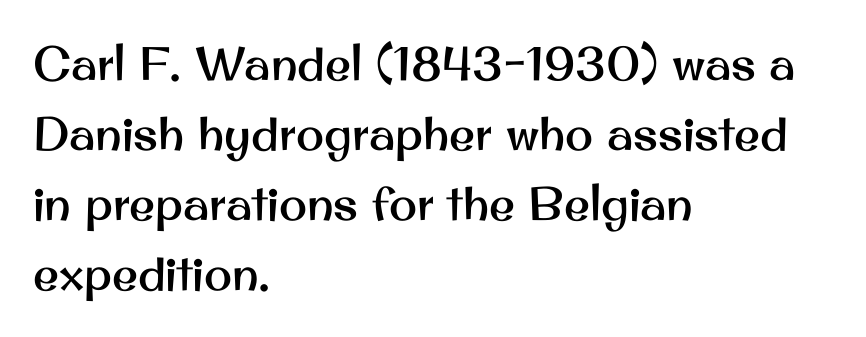
Line spacing here is normal. Are there feet on the stems? There aren't — it's a sans. Notice how the stems are strictly vertical — no italics here. Tracking here is standard; glyphs follow each other at the usual distance.
